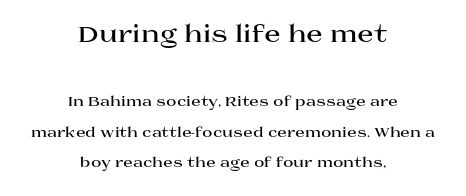
Q: Is the text bold? A: Yes.
Q: Is the text italic (slanted)? A: No, it is upright.
Q: Is the text underlined? A: No.
Q: How is the paragraph aligned? A: Centered.
Q: Is the spacing between letters normal or unusually wide? A: Normal.
Q: Is the spacing between lines tight, normal or loose? A: Loose.
Q: Which block of text is set in a larger size, the first (top) or the second (bottom)? A: The first (top) one.
